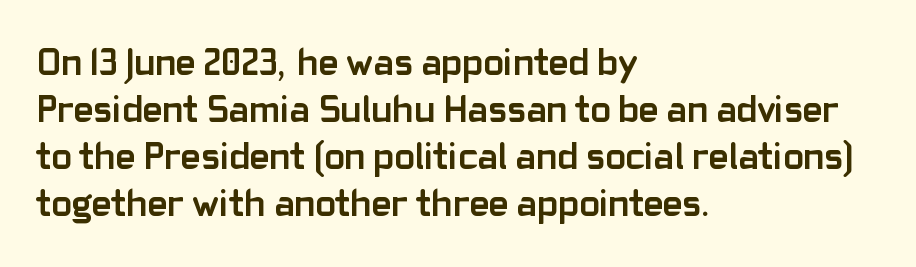
{"serif": "no", "italic": "no", "bold": "yes", "weight": "semibold", "width": "normal", "stroke_contrast": "low", "x_height": "medium", "monospaced": "no", "underline": "no", "align": "left", "line_spacing_ratio": 1.24, "letter_spacing": "normal", "letter_spacing_em": 0.0, "glyph_px": 38}
